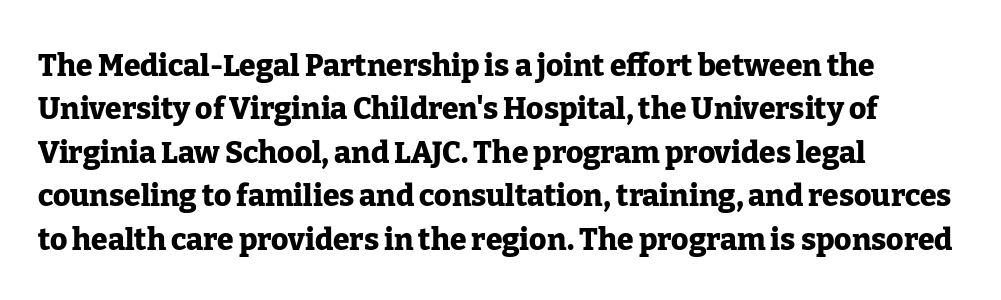
{"serif": "yes", "italic": "no", "bold": "yes", "weight": "heavy", "width": "normal", "stroke_contrast": "low", "x_height": "medium", "monospaced": "no", "underline": "no", "align": "left", "line_spacing": "normal", "line_spacing_ratio": 1.45, "letter_spacing": "normal", "letter_spacing_em": 0.0, "glyph_px": 30}
